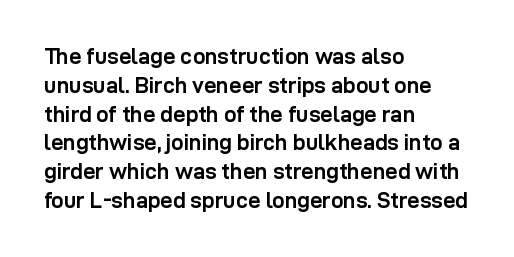
The rows are spaced the way most documents space them. Its strokes are broad and dark, the hallmark of bold type. Posture: upright roman. A bare baseline throughout the passage.
